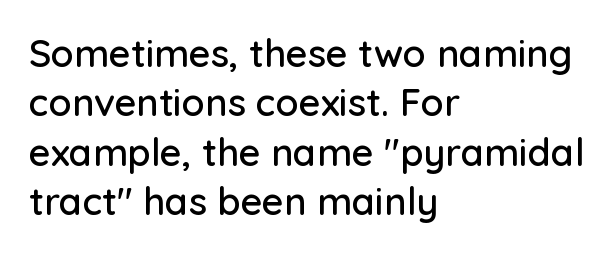
{"serif": "no", "italic": "no", "width": "normal", "stroke_contrast": "low", "x_height": "medium", "monospaced": "no", "underline": "no", "align": "left", "line_spacing": "normal", "line_spacing_ratio": 1.3, "letter_spacing": "normal", "letter_spacing_em": 0.0, "glyph_px": 38}
